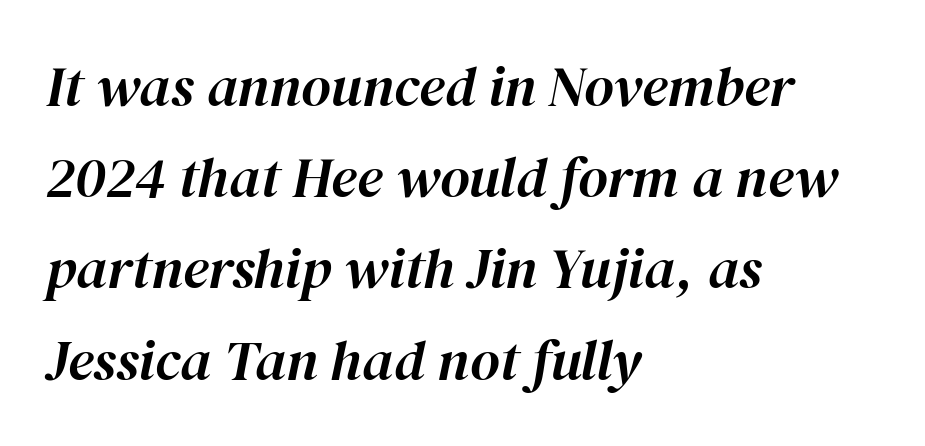
The specimen reads as italic at a glance. The vertical gap from one line to the next is medium. Spacing verdict: proportional, widths tailored to each character. Lines of text with bare space underneath.
